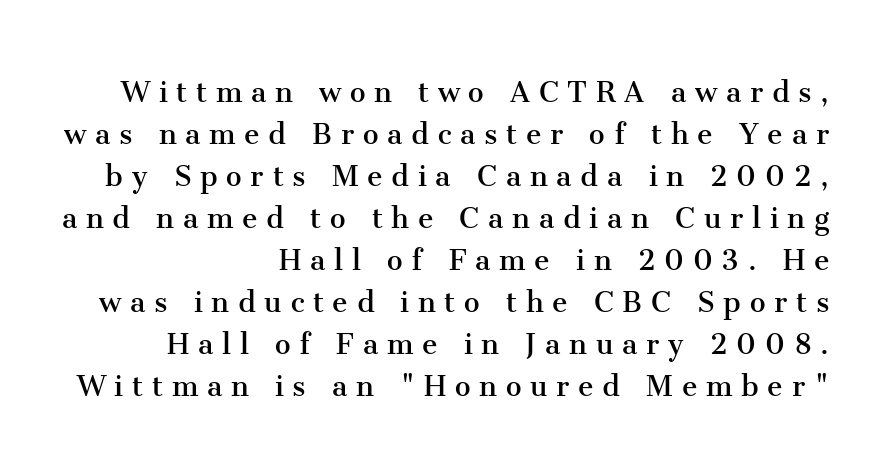
Do the characters align in a grid? No, the font is proportional. Words appear elongated and porous because spacing is wide. Underlining? Definitely not there. Posture: vertical. Heaviness? Minimal to ordinary, like unemphasized prose.
